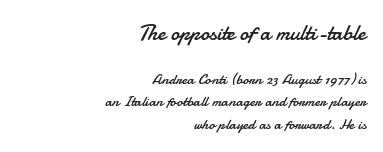
Q: Is the text bold? A: No.
Q: Is the text italic (slanted)? A: Yes.
Q: Is the text underlined? A: No.
Q: How is the paragraph aligned? A: Right-aligned.
Q: Is the spacing between letters normal or unusually wide? A: Normal.
Q: Is the spacing between lines tight, normal or loose? A: Normal.
Q: Which block of text is set in a larger size, the first (top) or the second (bottom)? A: The first (top) one.
